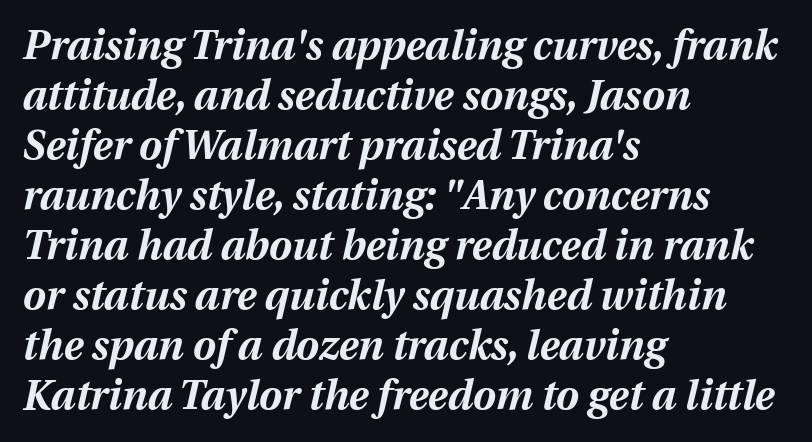
This sample has the flowing, uneven cadence of proportional lettering. The lines in this sample share a left origin and differ only in where they stop. The type is set solid horizontally, with unmodified tracking. The specimen reads as italic at a glance. The zone under the glyphs is completely vacant.
